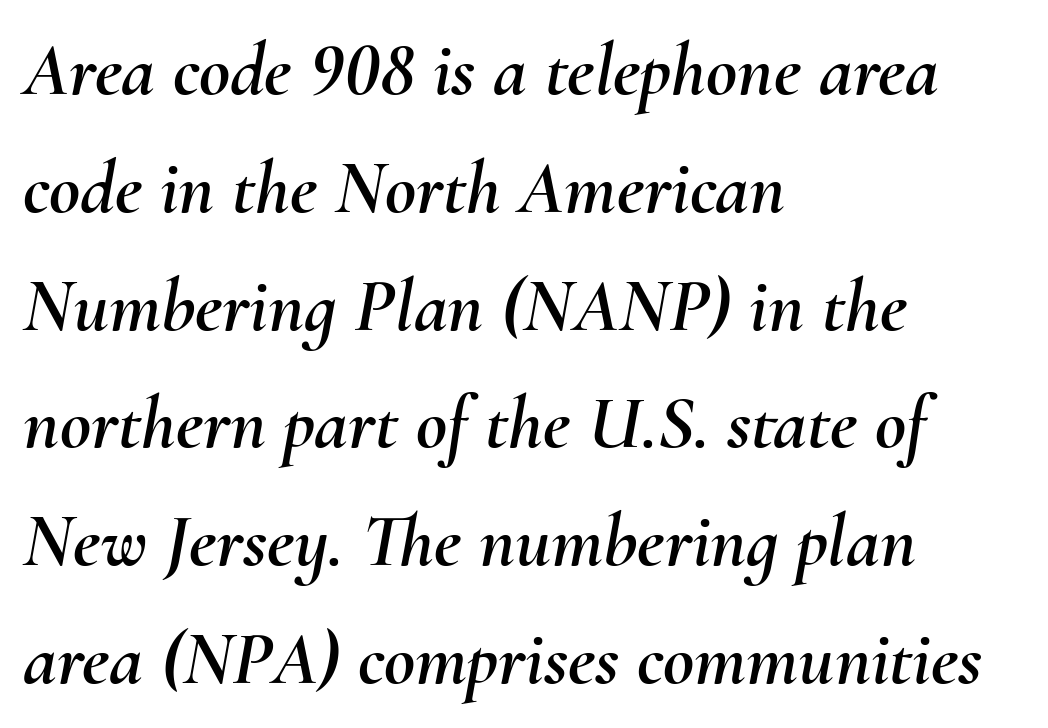
The image shows 76 px text type, italic (leaning right); set left-aligned, normal line spacing (1.55x), normal letter spacing, not underlined; medium stroke contrast and a small x-height.
